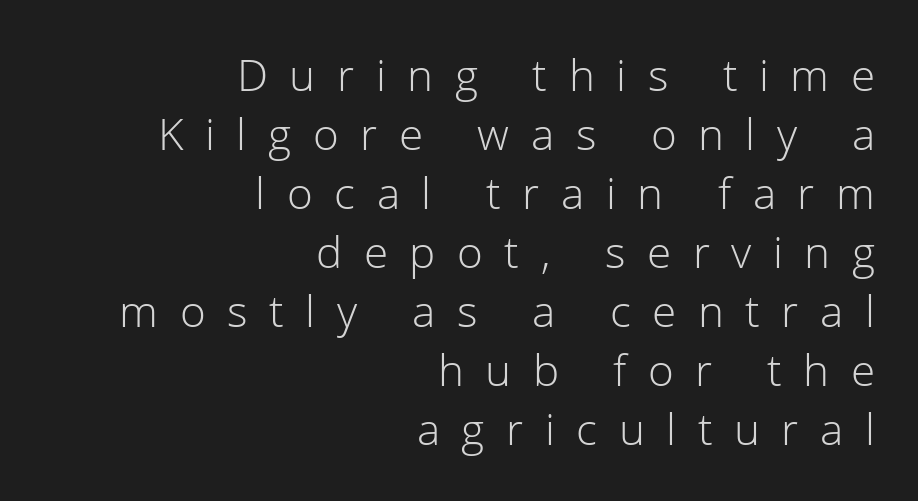
These lines are rendered in a variable-pitch font. Unlike italic type, these characters show no tilt at all. This rendering uses right alignment, leaving the left contour irregular. Underline: absent. A typesetter would call this heavily tracked-out type.
